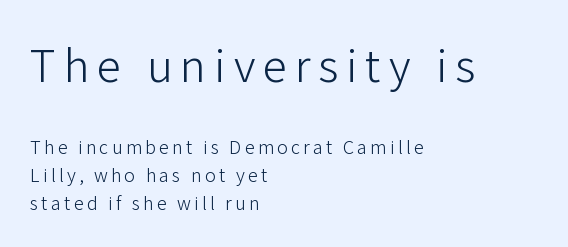
Q: Is the text bold? A: No.
Q: Is the text italic (slanted)? A: No, it is upright.
Q: Is the typeface a serif or a sans-serif typeface? A: Sans-serif.
Q: Is the text underlined? A: No.
Q: How is the paragraph aligned? A: Left-aligned.
Q: Is the spacing between lines tight, normal or loose? A: Normal.
Q: Which block of text is set in a larger size, the first (top) or the second (bottom)? A: The first (top) one.
Q: Width (condensed, normal, or wide)? A: Normal.
Q: Stroke contrast? A: Low.
Q: x-height? A: Medium.
Q: Monospaced? A: No.
